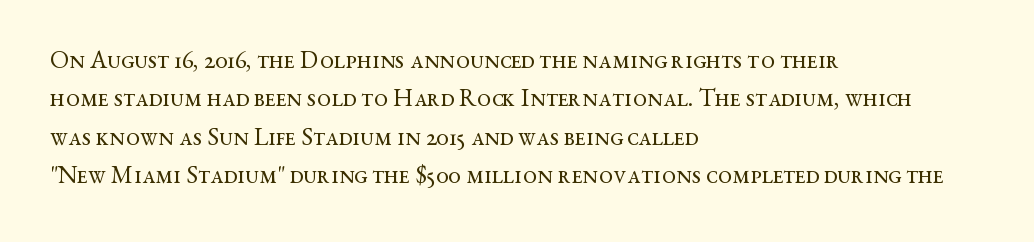
The image shows 25 px text type, upright; set left-aligned, normal line spacing (1.54x), normal letter spacing, not underlined.
